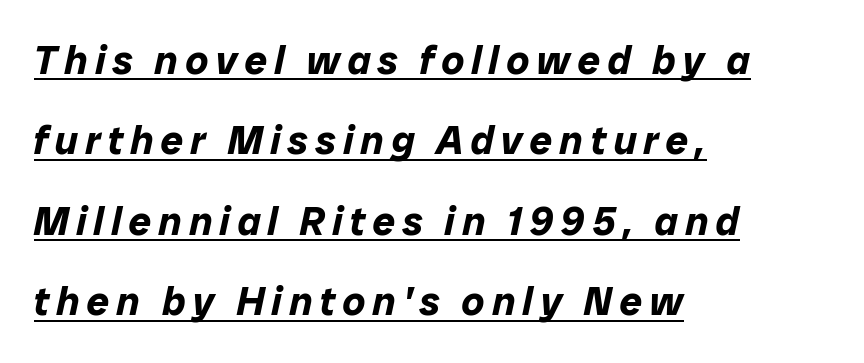
Q: Is the text bold? A: Yes.
Q: Is the text italic (slanted)? A: Yes, it leans right by about 12 degrees.
Q: Is the text underlined? A: Yes.
Q: How is the paragraph aligned? A: Left-aligned.
Q: Is the spacing between lines tight, normal or loose? A: Loose.
Q: Width (condensed, normal, or wide)? A: Normal.
Q: Stroke contrast? A: Low.
Q: x-height? A: Medium.
Q: Monospaced? A: No.
